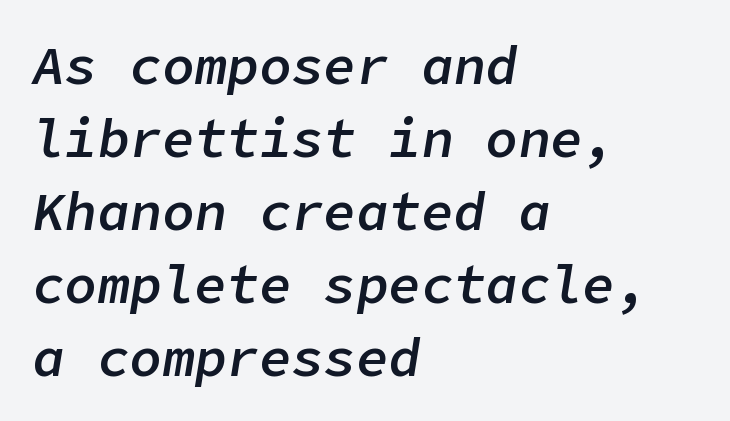
{"italic": "yes", "lean": "right", "slant_degrees": 9, "bold": "semi", "weight": "semibold", "width": "normal", "stroke_contrast": "low", "x_height": "medium", "underline": "no", "align": "left", "line_spacing": "normal", "line_spacing_ratio": 1.35, "letter_spacing": "normal", "letter_spacing_em": 0.0, "glyph_px": 54}
